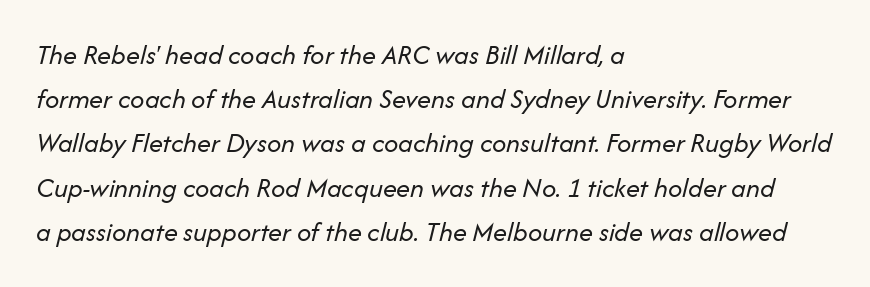
The image shows 28 px regular-weight type, italic (leaning right); set left-aligned, normal line spacing (1.58x), normal letter spacing, not underlined; low stroke contrast and a medium x-height.
